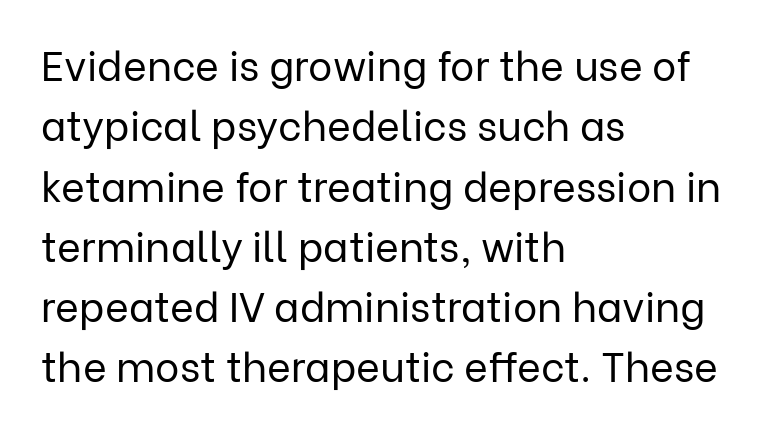
{"serif": "no", "italic": "no", "bold": "no", "weight": "regular", "width": "normal", "stroke_contrast": "low", "x_height": "medium", "monospaced": "no", "underline": "no", "align": "left", "line_spacing": "normal", "line_spacing_ratio": 1.47, "letter_spacing": "normal", "letter_spacing_em": 0.0, "glyph_px": 41}
